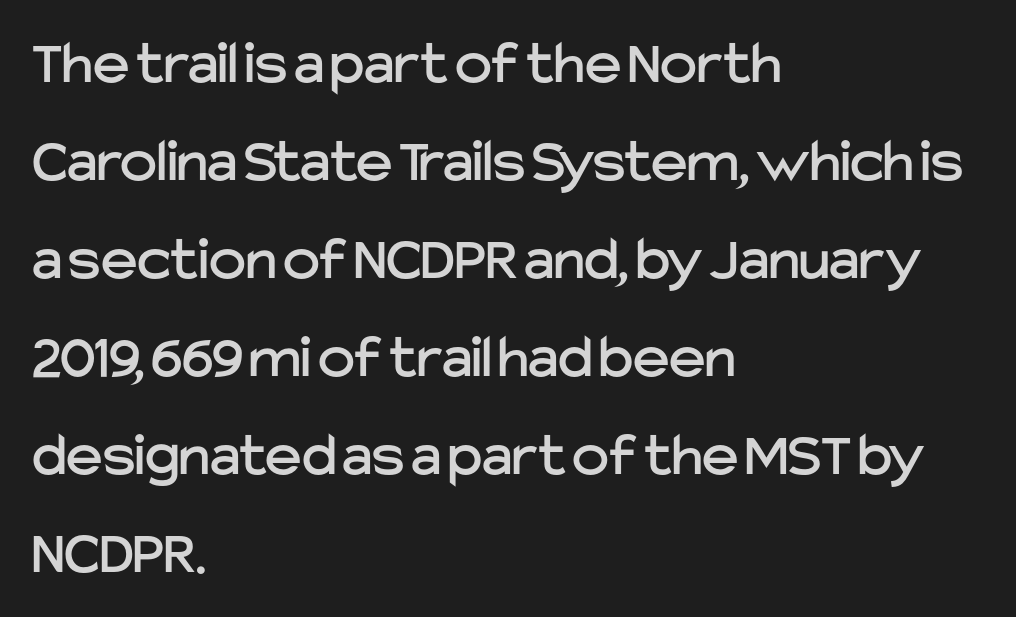
Q: Is the text italic (slanted)? A: No, it is upright.
Q: Is the typeface a serif or a sans-serif typeface? A: Sans-serif.
Q: Is the text underlined? A: No.
Q: How is the paragraph aligned? A: Left-aligned.
Q: Is the spacing between letters normal or unusually wide? A: Normal.
Q: Is the spacing between lines tight, normal or loose? A: Normal.
Q: Width (condensed, normal, or wide)? A: Normal.
Q: Stroke contrast? A: Low.
Q: x-height? A: Medium.
Q: Monospaced? A: No.
